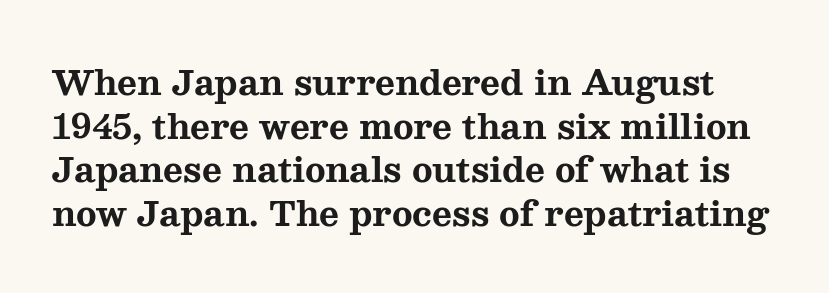
The image shows 34 px bold, wide serif type, upright; set normal line spacing (1.28x), normal letter spacing, not underlined; medium stroke contrast and a medium x-height.
